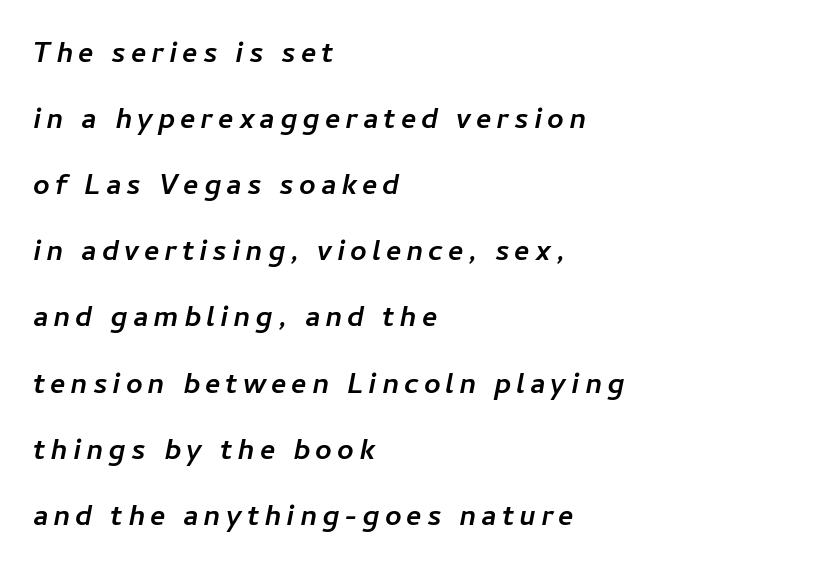
The image shows 29 px semibold type, italic (leaning right); set left-aligned, loose line spacing (2.28x), not underlined; low stroke contrast and a medium x-height.
